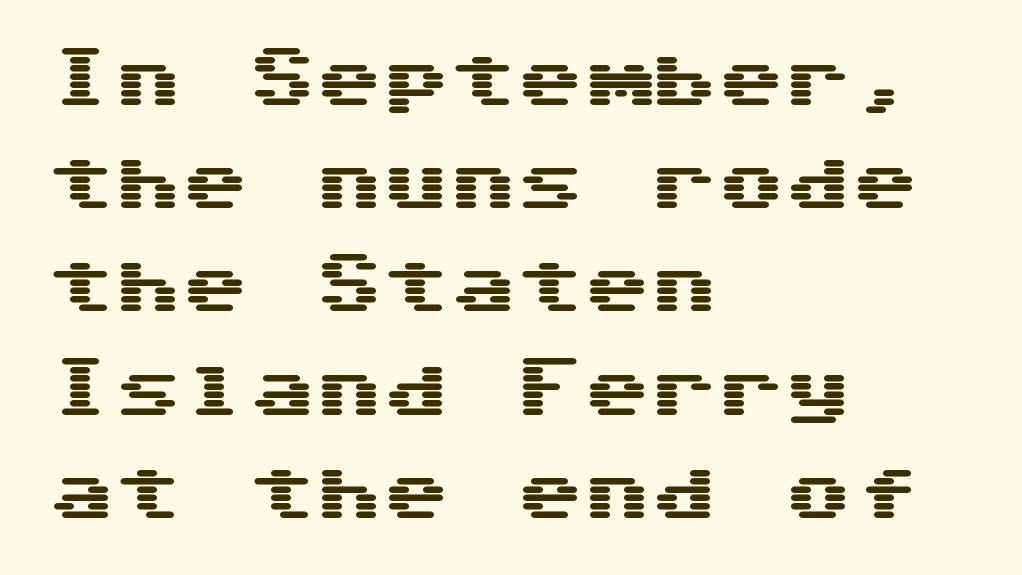
The image shows 67 px wide sans-serif type, upright; set left-aligned, normal line spacing (1.54x), normal letter spacing, not underlined; medium stroke contrast and a medium x-height.
